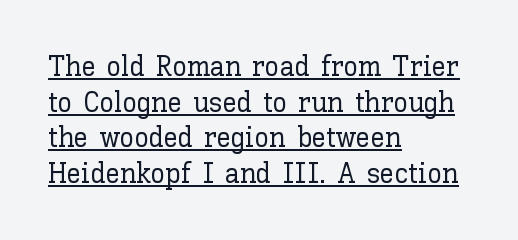
Q: Is the text italic (slanted)? A: No, it is upright.
Q: Is the text underlined? A: Yes.
Q: How is the paragraph aligned? A: Left-aligned.
Q: Is the spacing between letters normal or unusually wide? A: Normal.
Q: Width (condensed, normal, or wide)? A: Normal.
Q: Stroke contrast? A: Low.
Q: x-height? A: Medium.
Q: Monospaced? A: No.
